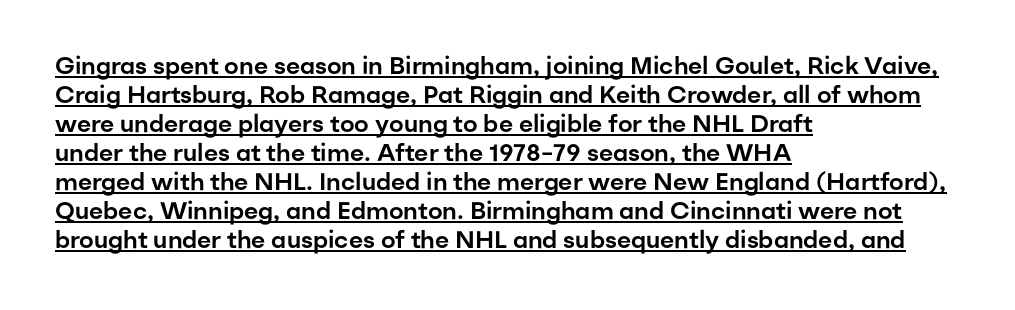
{"italic": "no", "underline": "yes", "align": "left", "line_spacing_ratio": 1.21, "letter_spacing": "normal", "letter_spacing_em": 0.0, "glyph_px": 24}
